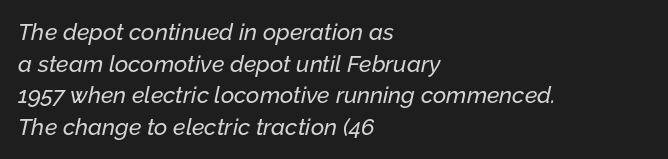
{"italic": "yes", "lean": "right", "slant_degrees": 12, "underline": "no", "align": "left", "line_spacing": "normal", "line_spacing_ratio": 1.37, "letter_spacing": "normal", "letter_spacing_em": 0.0, "glyph_px": 23}
